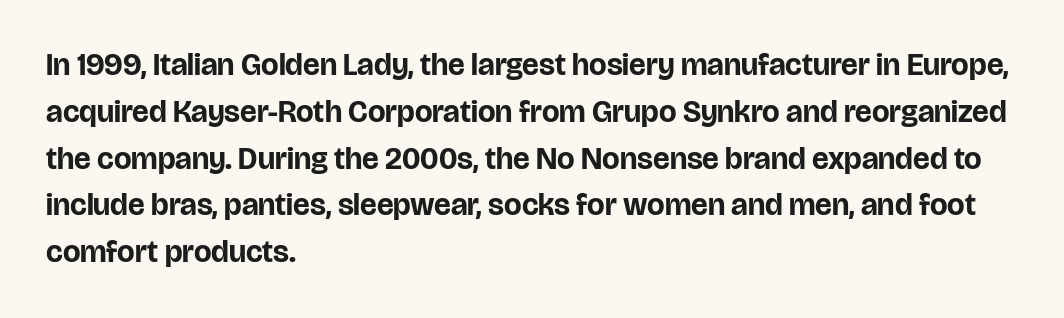
I'd describe the lettering as bold — thick and assertive. The type sits square on the baseline with zero lean. All the whitespace from short lines collects on the right. Honestly, there is no underline to notice here at all.
